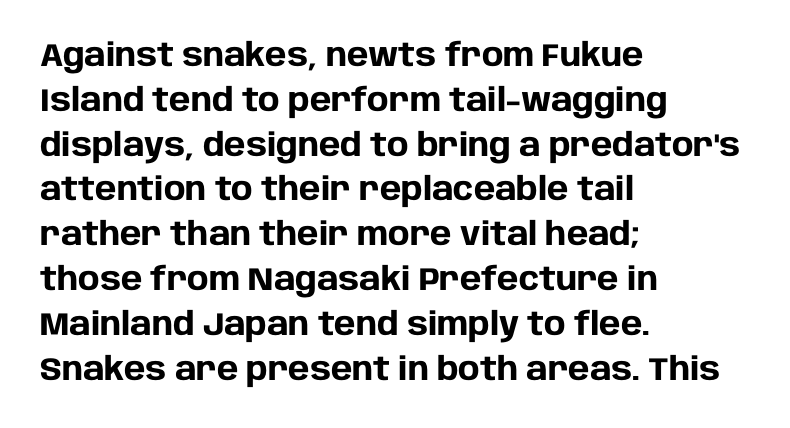
Q: Is the text bold? A: Yes.
Q: Is the text italic (slanted)? A: No, it is upright.
Q: Is the typeface a serif or a sans-serif typeface? A: Sans-serif.
Q: Is the text underlined? A: No.
Q: How is the paragraph aligned? A: Left-aligned.
Q: Is the spacing between letters normal or unusually wide? A: Normal.
Q: Is the spacing between lines tight, normal or loose? A: Normal.
Q: Width (condensed, normal, or wide)? A: Normal.
Q: Stroke contrast? A: Low.
Q: x-height? A: Large.
Q: Monospaced? A: No.
